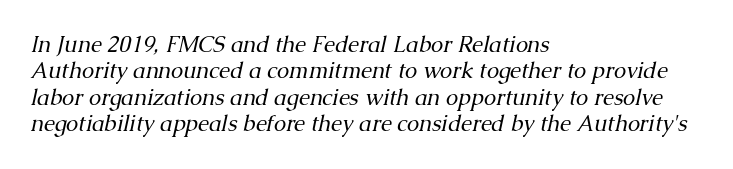
The image shows 22 px text type, italic (leaning right); set left-aligned, line spacing 1.2x, normal letter spacing, not underlined.
